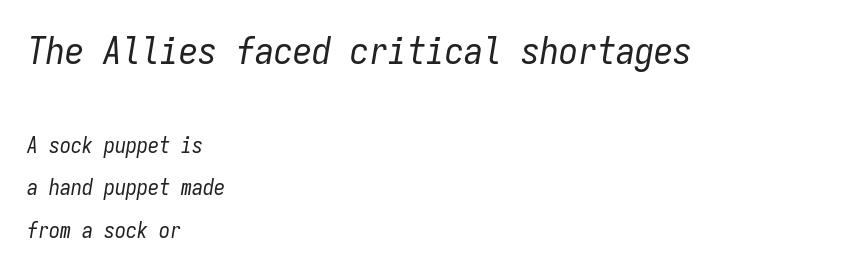
Vertical spacing — loose. Caption: upper text group enlarged, lower text group reduced. You could count columns in this text — the font is strictly monospaced. The lines in this sample share a left origin and differ only in where they stop. The text carries the slant typical of an italic or oblique font.
